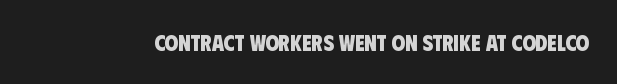
{"bold": "yes", "underline": "no", "letter_spacing": "normal", "letter_spacing_em": 0.0, "glyph_px": 22}
